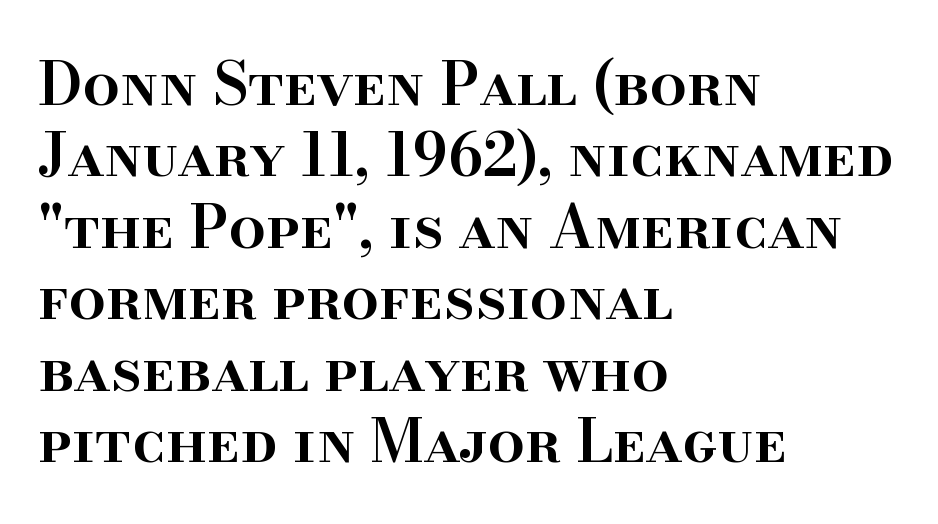
Q: Is the text bold? A: Semi-bold.
Q: Is the text italic (slanted)? A: No, it is upright.
Q: Is the typeface a serif or a sans-serif typeface? A: Serif.
Q: Is the text underlined? A: No.
Q: How is the paragraph aligned? A: Left-aligned.
Q: Is the spacing between letters normal or unusually wide? A: Normal.
Q: Width (condensed, normal, or wide)? A: Normal.
Q: Stroke contrast? A: High.
Q: x-height? A: Small.
Q: Monospaced? A: No.
